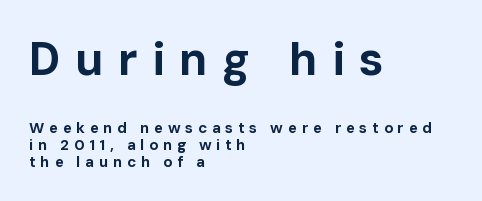
The passage shown stacks its lines with hardly any gap. The block sitting higher on the canvas is the one with enlarged characters. A sans-serif font was chosen for this passage. This is heavy type, rendered in bold. The zone under the glyphs is completely vacant. Does the lettering tilt? It doesn't — this is upright.
